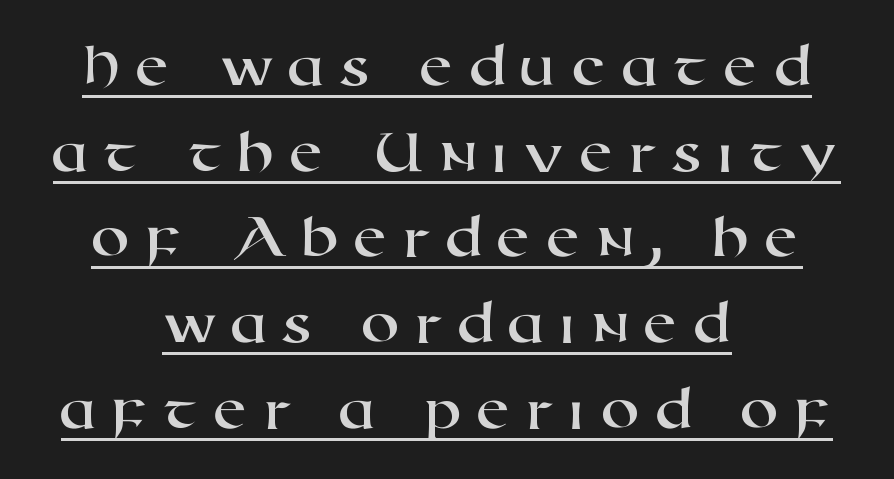
The image shows 63 px wide sans-serif type; set centered, normal line spacing (1.36x), unusually wide letter spacing (+0.22 em), underlined; high stroke contrast and a medium x-height.
